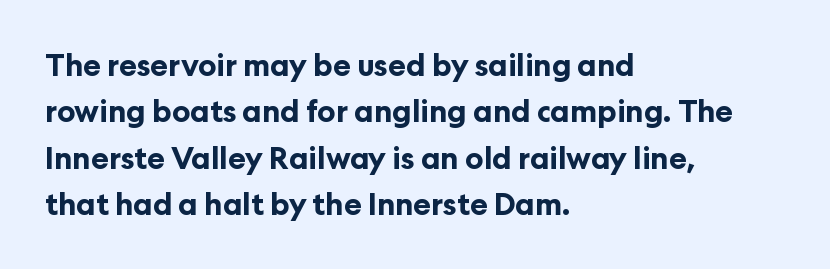
The image shows 30 px bold sans-serif type, upright; set left-aligned, normal line spacing (1.55x), normal letter spacing, not underlined; low stroke contrast and a medium x-height.
